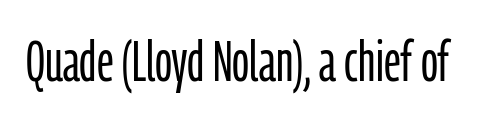
Q: Is the text bold? A: No.
Q: Is the text italic (slanted)? A: No, it is upright.
Q: Is the typeface a serif or a sans-serif typeface? A: Sans-serif.
Q: Is the text underlined? A: No.
Q: Is the spacing between letters normal or unusually wide? A: Normal.
Q: Width (condensed, normal, or wide)? A: Condensed.
Q: Stroke contrast? A: Low.
Q: x-height? A: Medium.
Q: Monospaced? A: No.
